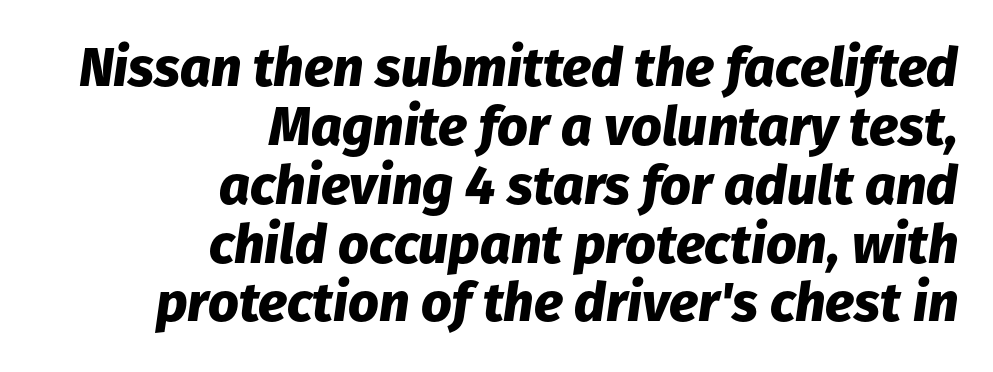
Q: Is the text bold? A: Yes.
Q: Is the text italic (slanted)? A: Yes, it leans right by about 8 degrees.
Q: Is the text underlined? A: No.
Q: How is the paragraph aligned? A: Right-aligned.
Q: Is the spacing between letters normal or unusually wide? A: Normal.
Q: Is the spacing between lines tight, normal or loose? A: Tight.
Q: Width (condensed, normal, or wide)? A: Normal.
Q: Stroke contrast? A: Low.
Q: x-height? A: Medium.
Q: Monospaced? A: No.
